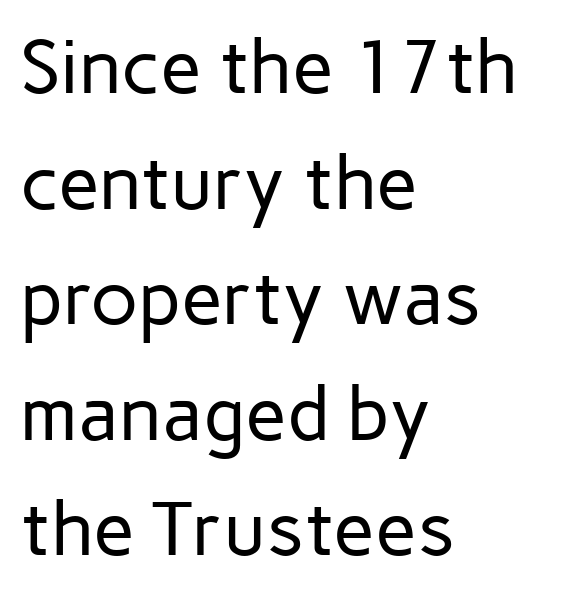
Q: Is the text bold? A: No.
Q: Is the text italic (slanted)? A: No, it is upright.
Q: Is the typeface a serif or a sans-serif typeface? A: Sans-serif.
Q: Is the text underlined? A: No.
Q: How is the paragraph aligned? A: Left-aligned.
Q: Is the spacing between letters normal or unusually wide? A: Normal.
Q: Is the spacing between lines tight, normal or loose? A: Normal.
Q: Width (condensed, normal, or wide)? A: Normal.
Q: Stroke contrast? A: Low.
Q: x-height? A: Medium.
Q: Monospaced? A: No.
